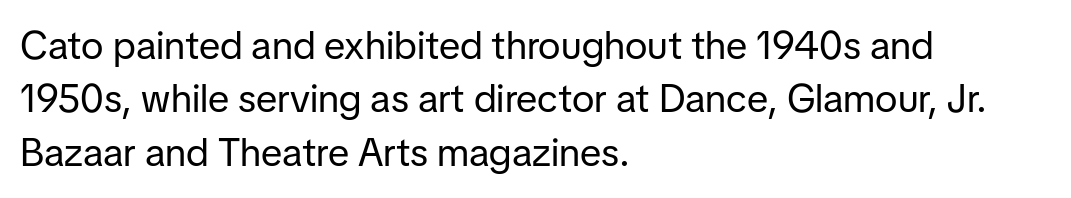
The glyphs in this specimen are sans serif. Compared with a typical body face, this is equally light or lighter still. The rendering keeps characters at their native spacing. You can tell it's not italic because the verticals are truly vertical.
